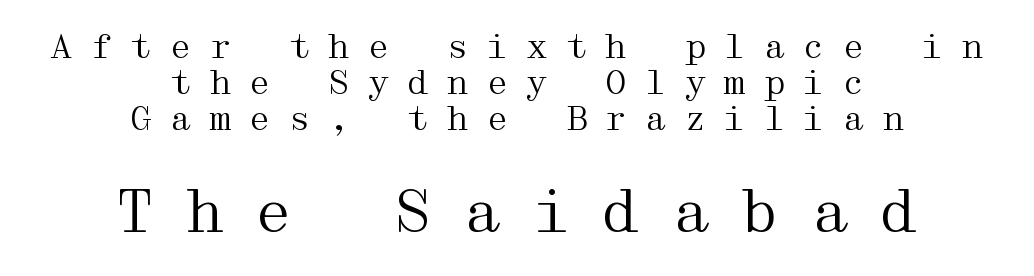
{"serif": "yes", "italic": "no", "bold": "no", "weight": "regular", "width": "wide", "stroke_contrast": "medium", "x_height": "medium", "underline": "no", "align": "center", "line_spacing": "tight", "line_spacing_ratio": 1.09, "letter_spacing": "wide", "letter_spacing_em": 0.5, "larger_block": "second", "size_ratio": 1.76, "glyph_px": 58}
